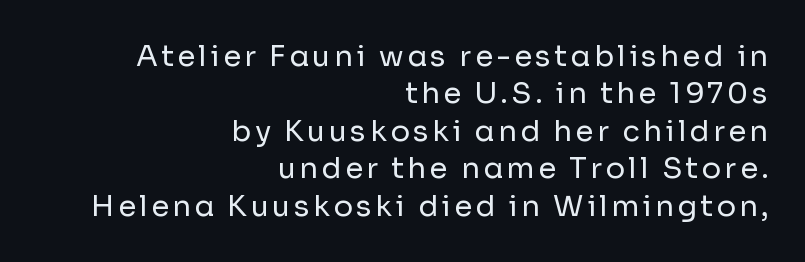
The characters display no serif detailing; their extremities are plain. Unlike italic type, these characters show no tilt at all. The weight tops out at a normal text grade. The ragged edge is on the left, which tells us the setting is flush right. The leading is moderate, giving the passage an even texture. Anything drawn beneath the words? Only blank space.
